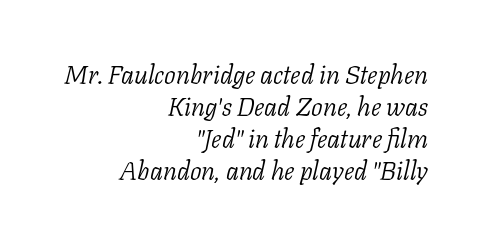
Q: Is the text bold? A: No.
Q: Is the text italic (slanted)? A: Yes, it leans right by about 11 degrees.
Q: Is the text underlined? A: No.
Q: How is the paragraph aligned? A: Right-aligned.
Q: Is the spacing between letters normal or unusually wide? A: Normal.
